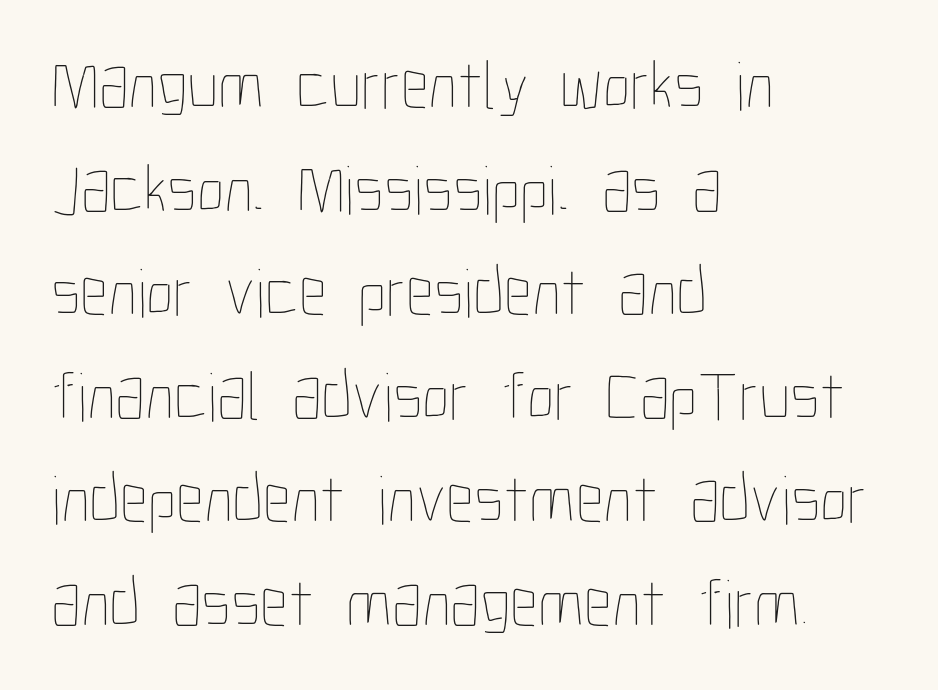
Q: Is the text bold? A: No.
Q: Is the text italic (slanted)? A: No, it is upright.
Q: Is the text underlined? A: No.
Q: How is the paragraph aligned? A: Left-aligned.
Q: Is the spacing between letters normal or unusually wide? A: Normal.
Q: Is the spacing between lines tight, normal or loose? A: Normal.
Q: Width (condensed, normal, or wide)? A: Condensed.
Q: Stroke contrast? A: Low.
Q: x-height? A: Medium.
Q: Monospaced? A: No.
